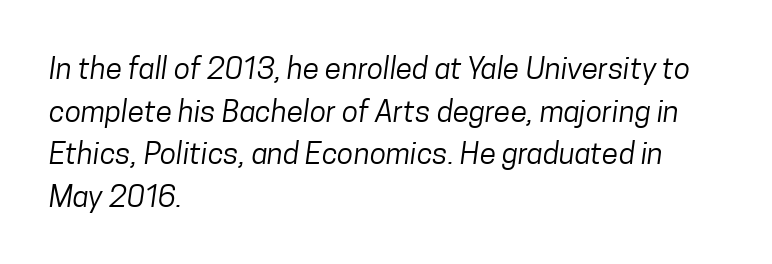
{"serif": "no", "bold": "no", "weight": "regular", "width": "condensed", "stroke_contrast": "low", "x_height": "medium", "monospaced": "no", "underline": "no", "align": "left", "line_spacing": "normal", "line_spacing_ratio": 1.42, "letter_spacing": "normal", "letter_spacing_em": 0.0, "glyph_px": 30}
